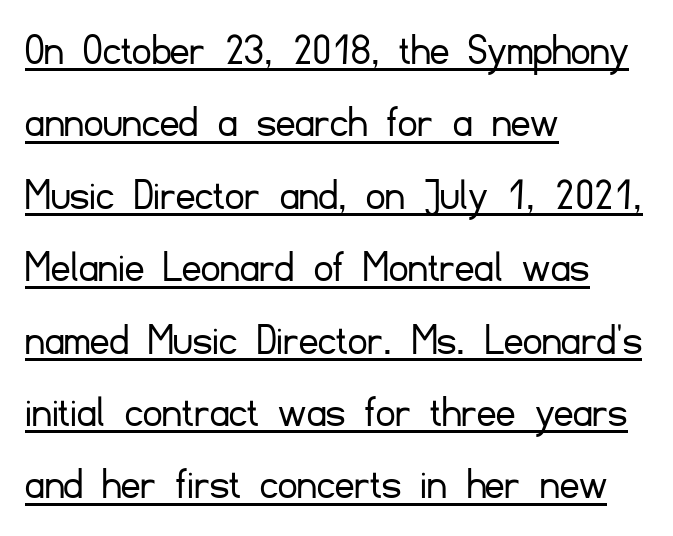
The passage shown is typed in a proportional face where columns would drift. Emphasis is given by a line drawn under the lettering. The face used here is a sans, in the tradition of grotesques and geometrics. This reads as an unemphasized weight, regular at the heaviest. The compositor pushed each line to the left boundary. Observe the ordinary spacing: letters are neighbours, not strangers.
